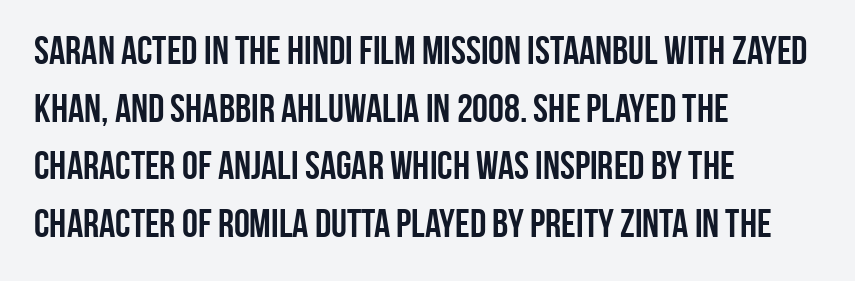
The image shows 40 px semibold, condensed sans-serif type, upright; set left-aligned, normal line spacing (1.44x), normal letter spacing, not underlined; low stroke contrast and a large x-height.
